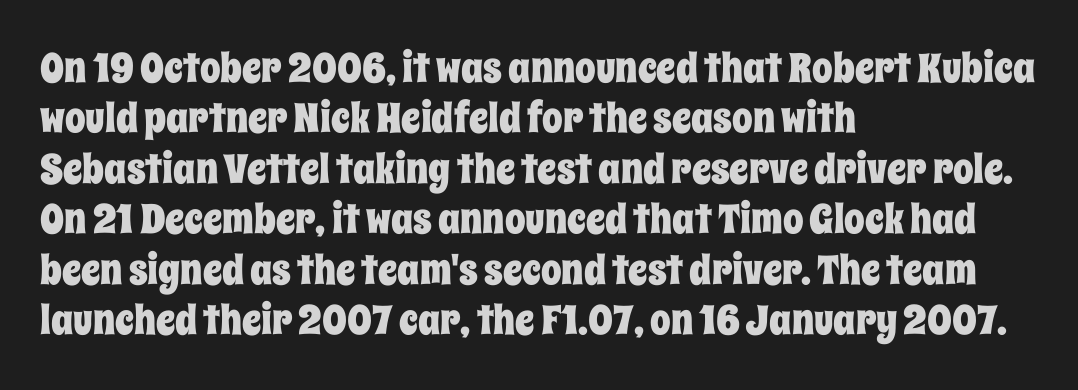
A typesetter would mark this as roman, not italic. Varying glyph widths throughout — classic text-font behaviour. Notice how the passage keeps a crisp vertical edge on the left only. The foot of each line stays bare and open. No extra tracking has been applied to these lines.
